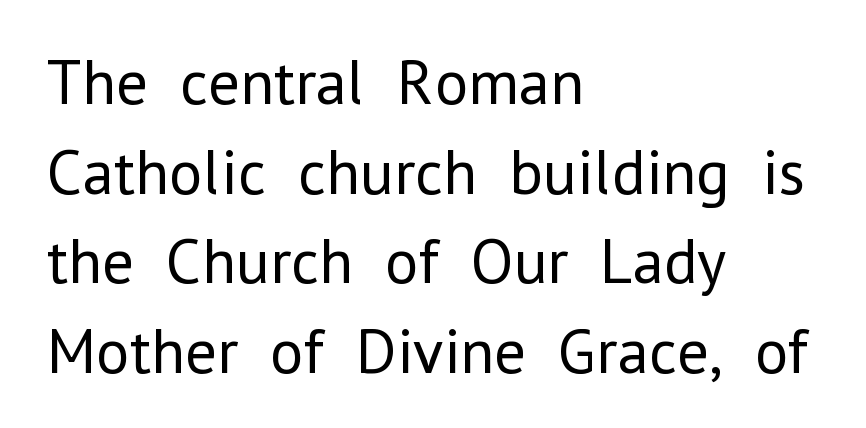
The image shows 64 px regular-weight sans-serif type, upright; set left-aligned, normal line spacing (1.4x), normal letter spacing, not underlined; low stroke contrast and a medium x-height.
